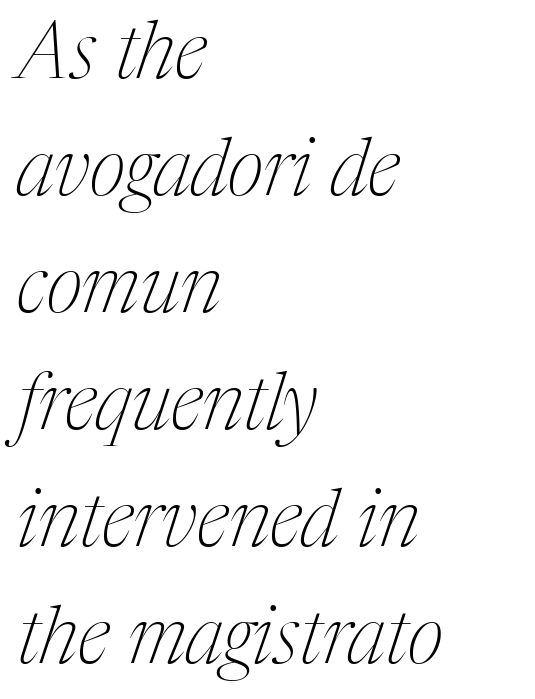
{"serif": "yes", "italic": "yes", "lean": "right", "slant_degrees": 17, "bold": "no", "weight": "thin", "width": "condensed", "stroke_contrast": "medium", "x_height": "medium", "monospaced": "no", "underline": "no", "align": "left", "line_spacing": "normal", "line_spacing_ratio": 1.48, "letter_spacing": "normal", "letter_spacing_em": 0.0, "glyph_px": 79}
